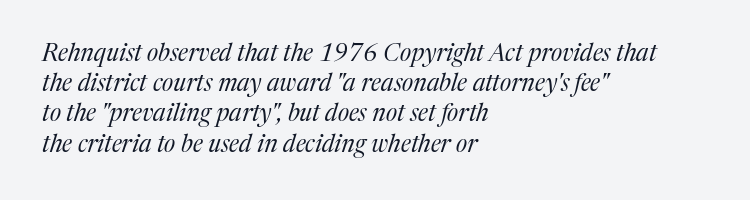
The image shows 24 px text type, italic (leaning right); set left-aligned, normal line spacing (1.26x), normal letter spacing, not underlined.
